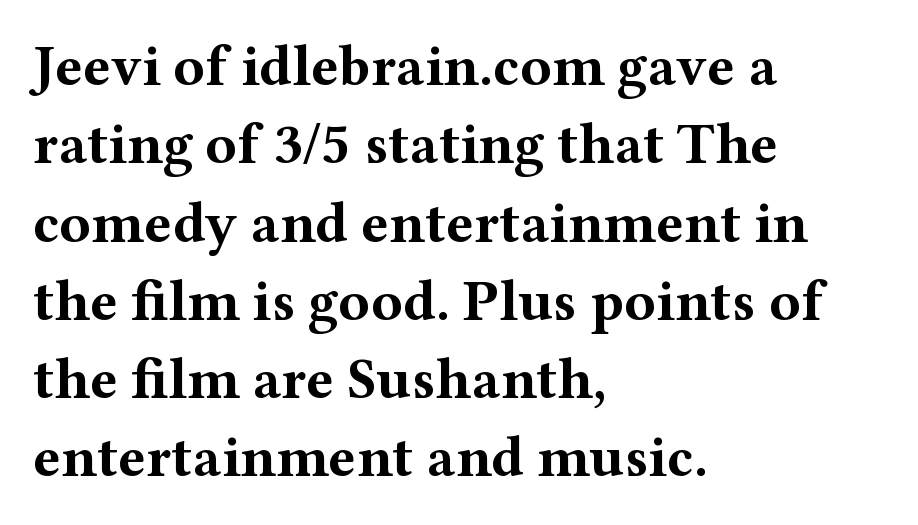
The image shows 58 px bold, wide serif type, upright; set left-aligned, normal line spacing (1.35x), normal letter spacing, not underlined; medium stroke contrast and a medium x-height.
